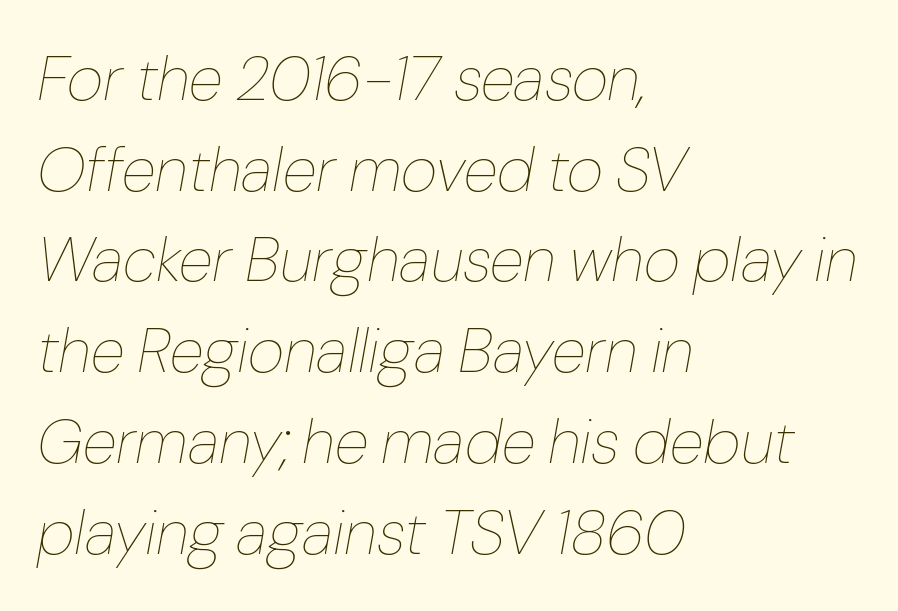
{"italic": "yes", "lean": "right", "slant_degrees": 10, "bold": "no", "weight": "thin", "width": "normal", "stroke_contrast": "low", "x_height": "medium", "monospaced": "no", "underline": "no", "align": "left", "line_spacing": "normal", "line_spacing_ratio": 1.44, "letter_spacing": "normal", "letter_spacing_em": 0.0, "glyph_px": 63}
